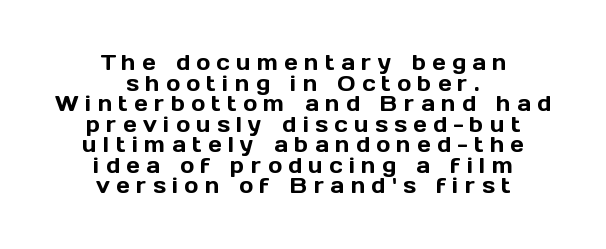
The image shows 21 px text type, upright; set centered, tight line spacing (0.98x), unusually wide letter spacing (+0.31 em), not underlined.
